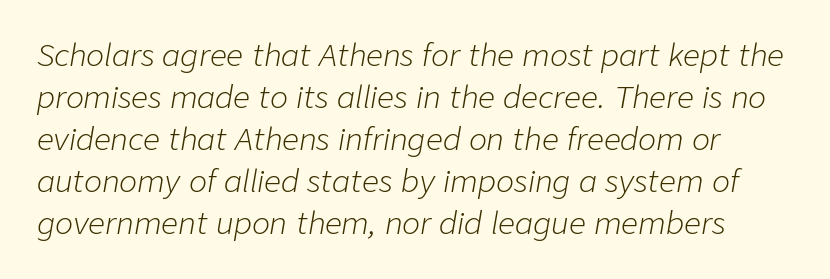
The image shows 30 px light type, italic (leaning right); set normal line spacing (1.4x), normal letter spacing, not underlined; low stroke contrast and a medium x-height.
